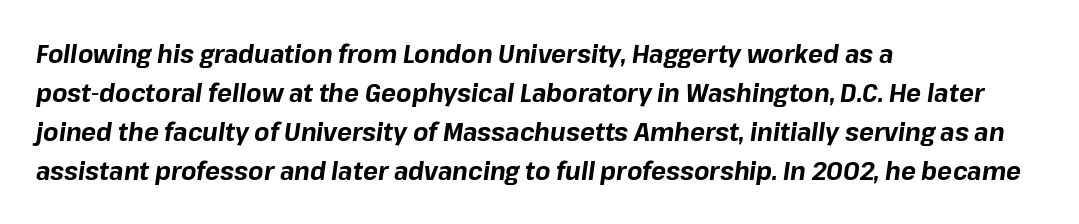
Glyph-to-glyph distance matches everyday printed text. Does the lettering tilt? It does — this is italic. The strip under each line holds only bare page. Honestly, the row spacing looks completely unremarkable.
